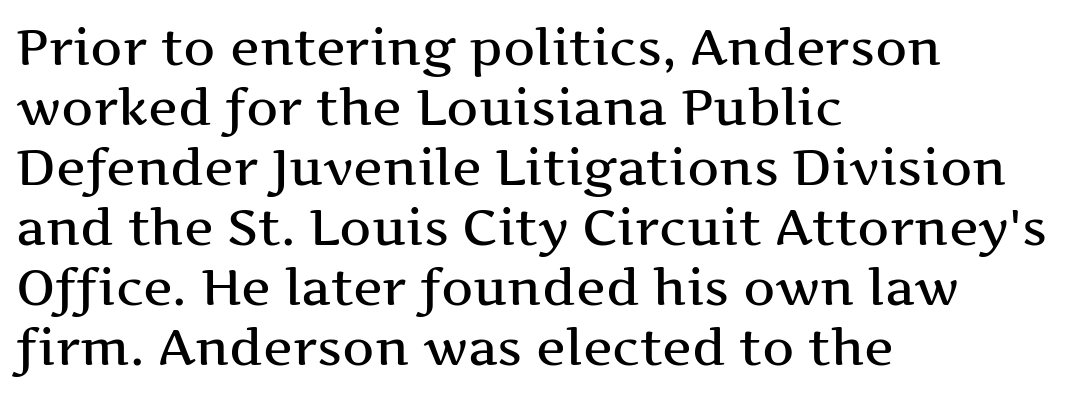
{"serif": "yes", "italic": "no", "width": "wide", "stroke_contrast": "medium", "x_height": "medium", "monospaced": "no", "underline": "no", "align": "left", "line_spacing_ratio": 1.2, "letter_spacing": "normal", "letter_spacing_em": 0.0, "glyph_px": 50}
